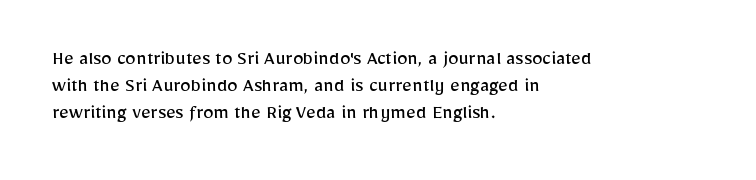
The image shows 21 px text type, upright; set left-aligned, normal line spacing (1.28x), normal letter spacing, not underlined.
